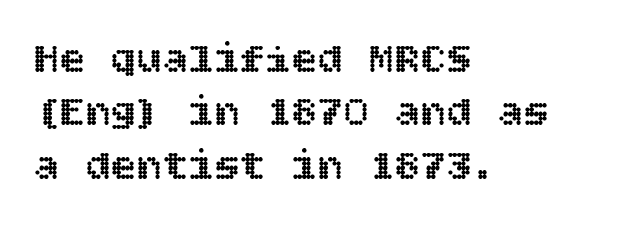
The image shows 43 px text type, upright; set left-aligned, line spacing 1.24x, normal letter spacing, not underlined; a large x-height.
